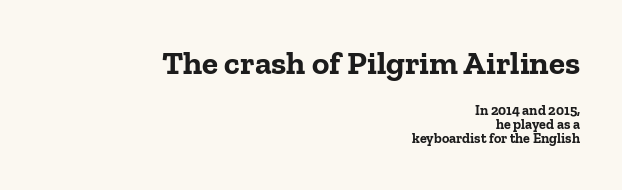
The passage shown is typed in a proportional face where columns would drift. Layout note: lines flush right. The horizontal fit of the characters is conventional and even. The passage shown is typeset with a serif family. Descender tails drop into unmarked territory.
